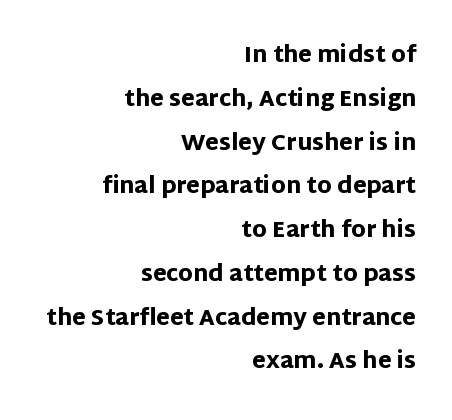
The image shows 22 px bold type, upright; set right-aligned, loose line spacing (1.99x), normal letter spacing, not underlined.
